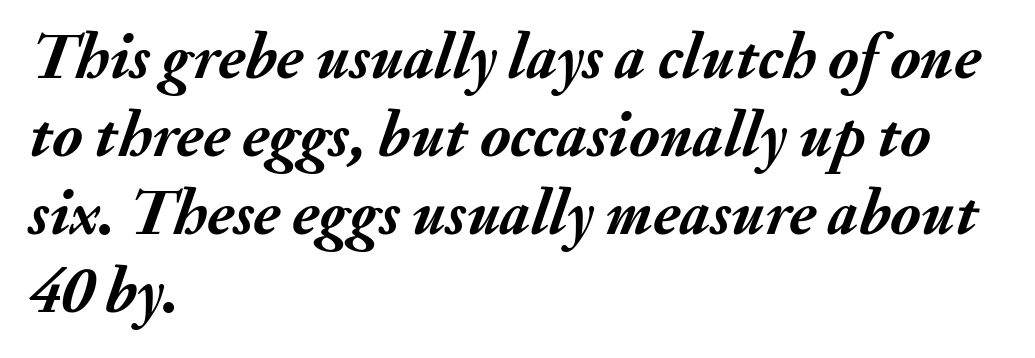
The image shows 64 px semibold type, italic (leaning right); set left-aligned, line spacing 1.22x, normal letter spacing, not underlined; medium stroke contrast and a small x-height.
